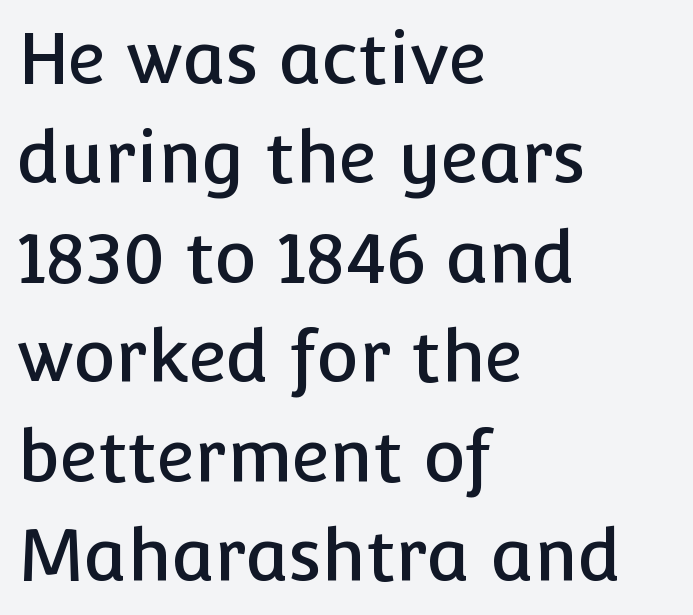
Q: Is the text italic (slanted)? A: No, it is upright.
Q: Is the typeface a serif or a sans-serif typeface? A: Sans-serif.
Q: Is the text underlined? A: No.
Q: How is the paragraph aligned? A: Left-aligned.
Q: Is the spacing between letters normal or unusually wide? A: Normal.
Q: Is the spacing between lines tight, normal or loose? A: Normal.
Q: Width (condensed, normal, or wide)? A: Normal.
Q: Stroke contrast? A: Low.
Q: x-height? A: Medium.
Q: Monospaced? A: No.
